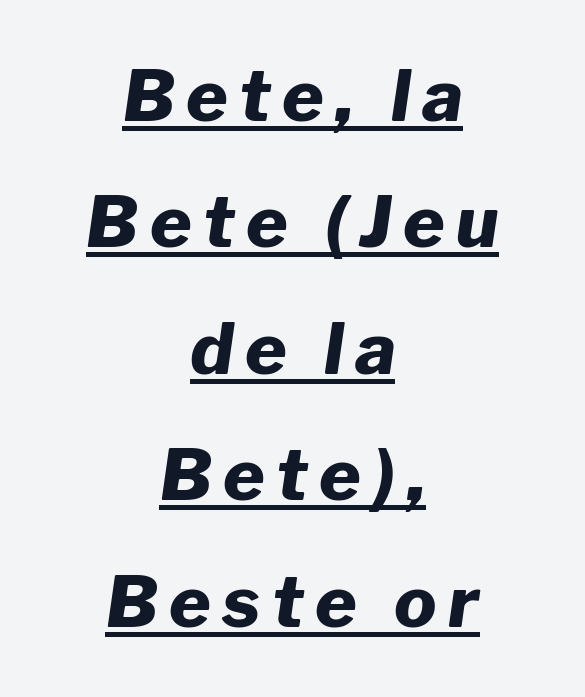
The image shows 71 px heavy type, italic (leaning right); set centered, line spacing 1.78x, underlined; low stroke contrast and a medium x-height.
